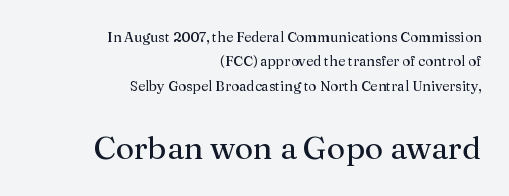
Q: Is the text bold? A: No.
Q: Is the text italic (slanted)? A: No, it is upright.
Q: Is the typeface a serif or a sans-serif typeface? A: Serif.
Q: Is the text underlined? A: No.
Q: How is the paragraph aligned? A: Right-aligned.
Q: Is the spacing between letters normal or unusually wide? A: Normal.
Q: Which block of text is set in a larger size, the first (top) or the second (bottom)? A: The second (bottom) one.
Q: Width (condensed, normal, or wide)? A: Normal.
Q: Stroke contrast? A: Medium.
Q: x-height? A: Medium.
Q: Monospaced? A: No.
